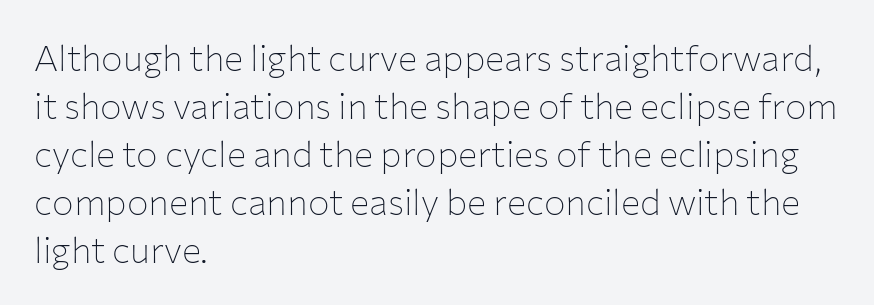
Q: Is the text bold? A: No.
Q: Is the text italic (slanted)? A: No, it is upright.
Q: Is the typeface a serif or a sans-serif typeface? A: Sans-serif.
Q: Is the text underlined? A: No.
Q: How is the paragraph aligned? A: Left-aligned.
Q: Is the spacing between letters normal or unusually wide? A: Normal.
Q: Is the spacing between lines tight, normal or loose? A: Normal.
Q: Width (condensed, normal, or wide)? A: Normal.
Q: Stroke contrast? A: Low.
Q: x-height? A: Medium.
Q: Monospaced? A: No.
